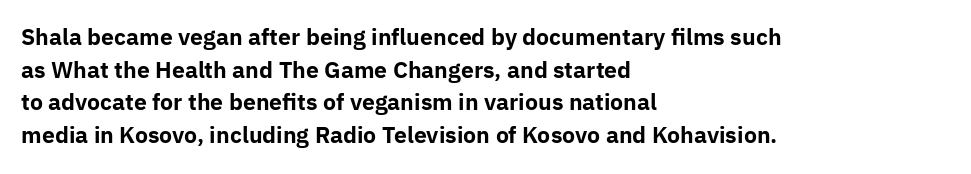
Q: Is the text bold? A: Yes.
Q: Is the text italic (slanted)? A: No, it is upright.
Q: Is the text underlined? A: No.
Q: How is the paragraph aligned? A: Left-aligned.
Q: Is the spacing between letters normal or unusually wide? A: Normal.
Q: Is the spacing between lines tight, normal or loose? A: Normal.
